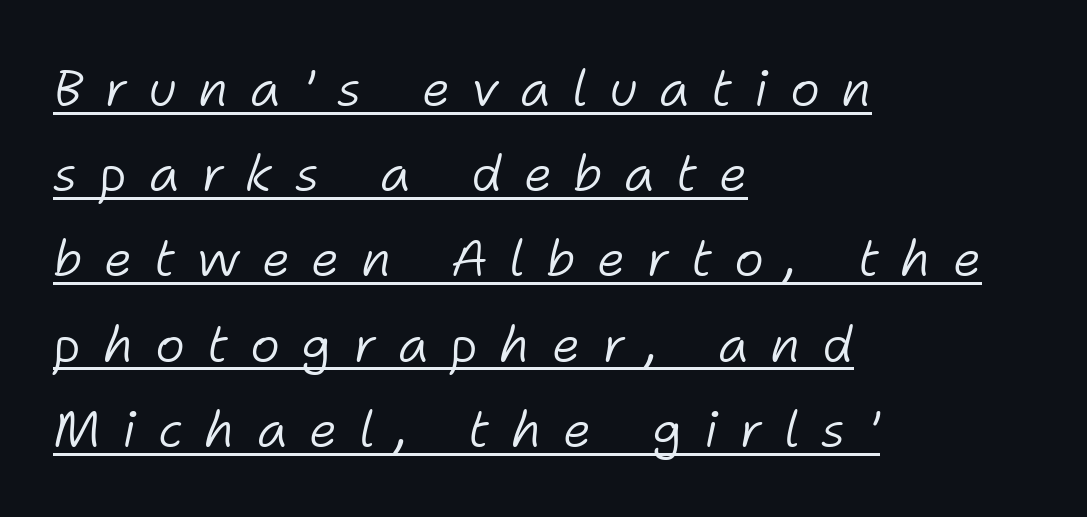
{"italic": "yes", "lean": "right", "slant_degrees": 11, "bold": "no", "weight": "light", "width": "normal", "stroke_contrast": "low", "x_height": "medium", "monospaced": "no", "underline": "yes", "align": "left", "line_spacing": "normal", "line_spacing_ratio": 1.67, "letter_spacing": "wide", "letter_spacing_em": 0.42, "glyph_px": 51}
